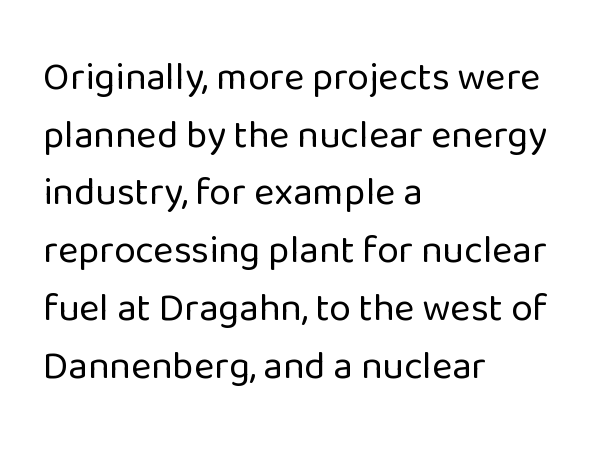
The image shows 39 px regular-weight sans-serif type, upright; set left-aligned, normal line spacing (1.48x), normal letter spacing, not underlined; low stroke contrast and a medium x-height.
